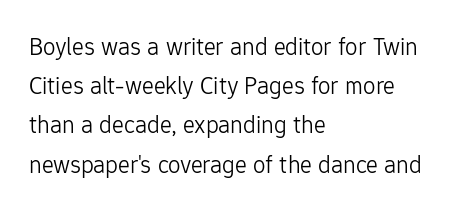
{"italic": "no", "bold": "no", "underline": "no", "align": "left", "line_spacing": "normal", "line_spacing_ratio": 1.57, "letter_spacing": "normal", "letter_spacing_em": 0.0, "glyph_px": 25}
